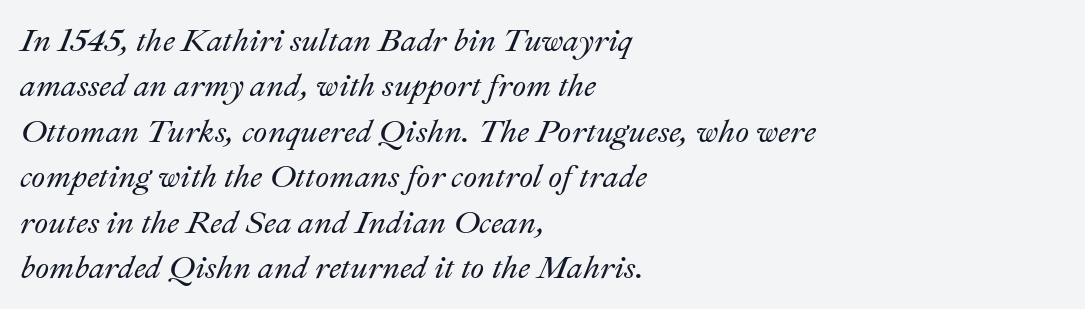
Q: Is the text italic (slanted)? A: Yes, it leans right by about 22 degrees.
Q: Is the text underlined? A: No.
Q: How is the paragraph aligned? A: Left-aligned.
Q: Is the spacing between letters normal or unusually wide? A: Normal.
Q: Is the spacing between lines tight, normal or loose? A: Normal.
Q: Width (condensed, normal, or wide)? A: Normal.
Q: Stroke contrast? A: Medium.
Q: x-height? A: Small.
Q: Monospaced? A: No.
